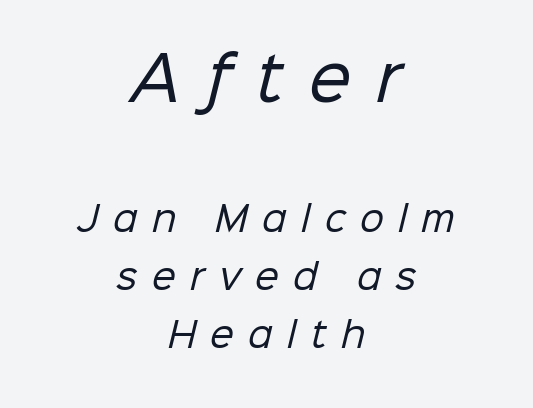
{"serif": "no", "bold": "no", "weight": "regular", "width": "normal", "stroke_contrast": "low", "x_height": "medium", "monospaced": "no", "underline": "no", "align": "center", "line_spacing_ratio": 1.71, "letter_spacing": "wide", "letter_spacing_em": 0.42, "larger_block": "first", "size_ratio": 1.76, "glyph_px": 60}
